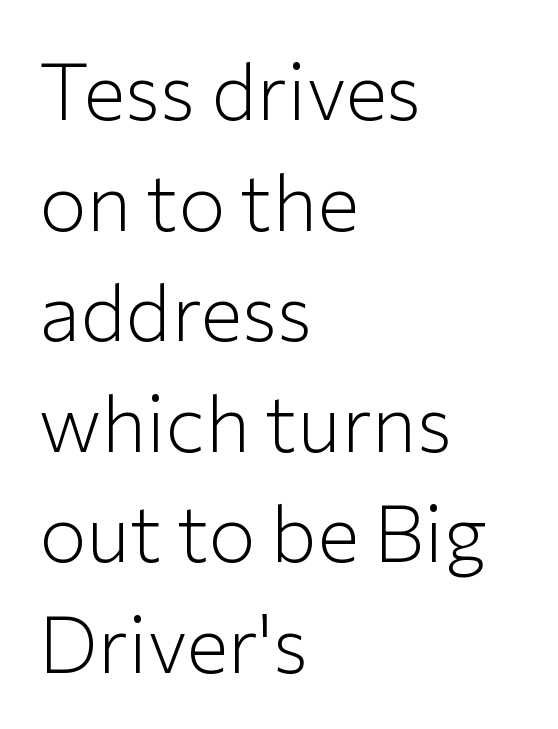
The glyphs in this specimen are sans serif. These glyphs show unthickened strokes, regular width or finer. Underlining? Definitely not there. Interline gaps are of average width in this sample.
